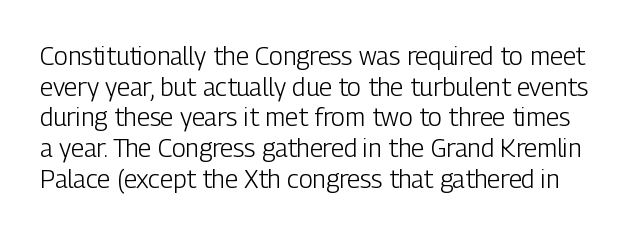
{"italic": "no", "bold": "no", "underline": "no", "line_spacing_ratio": 1.23, "letter_spacing": "normal", "letter_spacing_em": 0.0, "glyph_px": 25}
